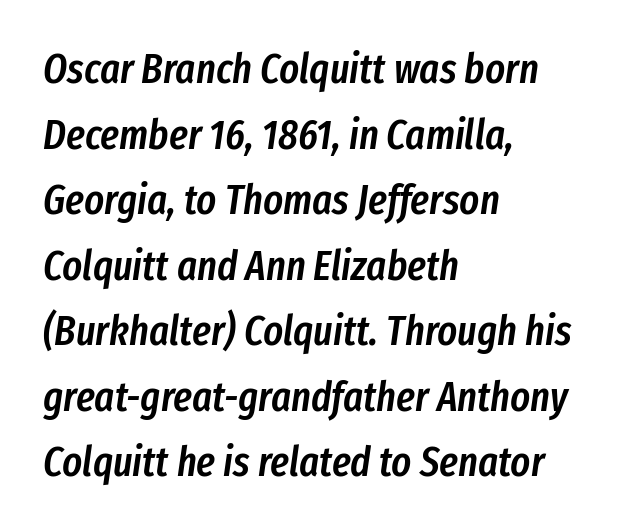
{"italic": "yes", "lean": "right", "slant_degrees": 8, "bold": "semi", "weight": "semibold", "width": "condensed", "stroke_contrast": "low", "x_height": "medium", "monospaced": "no", "underline": "no", "align": "left", "line_spacing": "normal", "line_spacing_ratio": 1.56, "letter_spacing": "normal", "letter_spacing_em": 0.0, "glyph_px": 42}
